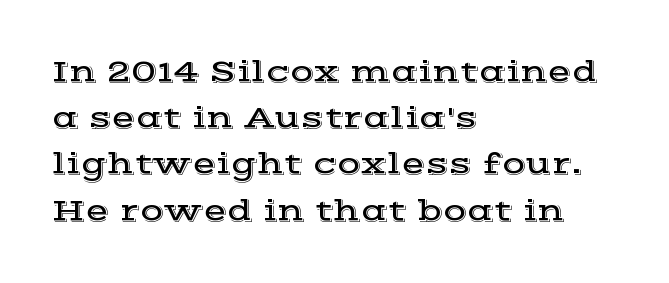
Vertically, the passage feels balanced, rows spaced as you'd expect. This rendering leaves character spacing at its baseline value. Layout note: lines flush left. No word sits above an underline.
